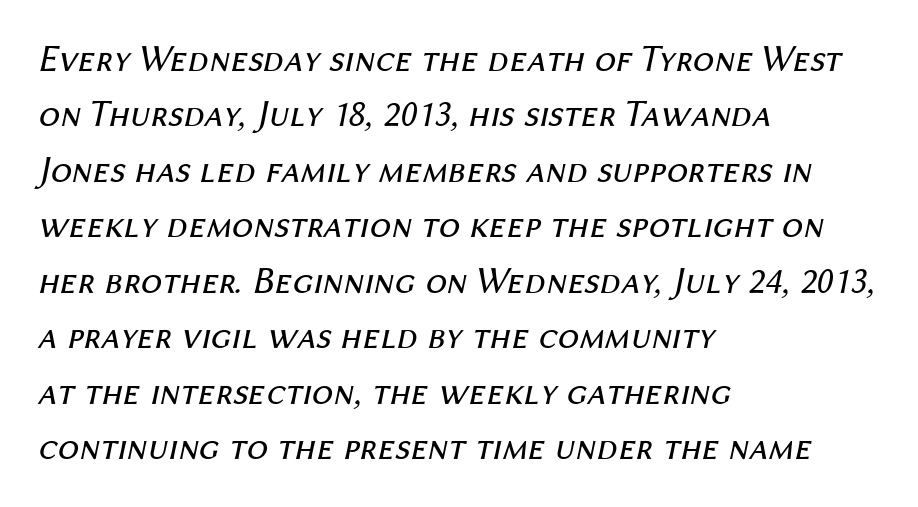
The letterforms sit shoulder to shoulder at normal distance. Tall strokes in this sample are angled rather than plumb. Reading down the column, the eye jumps a familiar distance to each next line. Teacher's note: observe the even left margin — that is flush-left alignment. Think standard paragraph weight, or any step lighter than that. The letters advance in unequal steps, a hallmark of proportional type.
